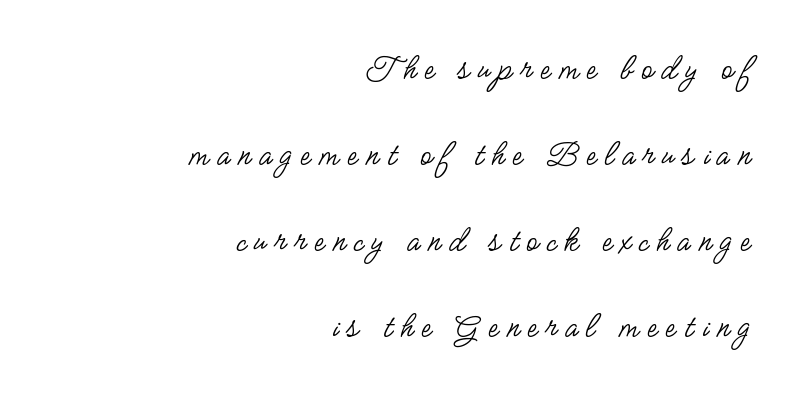
The rag falls on the left side of this text block. The strip under each line holds only bare page. Check where the strokes stop: nothing finishes them off — pure sans. Is the letter spacing exaggerated? Yes — the characters are pushed far apart. The passage shown stacks its lines with a broad gap. Note the varied advance widths — an 'i' is clearly narrower than an 'm'.
